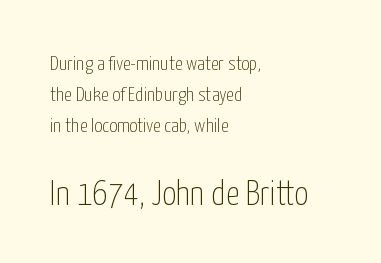
{"serif": "no", "italic": "no", "bold": "no", "weight": "thin", "width": "condensed", "stroke_contrast": "low", "x_height": "medium", "monospaced": "no", "underline": "no", "align": "left", "line_spacing": "normal", "line_spacing_ratio": 1.54, "letter_spacing": "normal", "letter_spacing_em": 0.0, "larger_block": "second", "size_ratio": 1.75, "glyph_px": 35}
